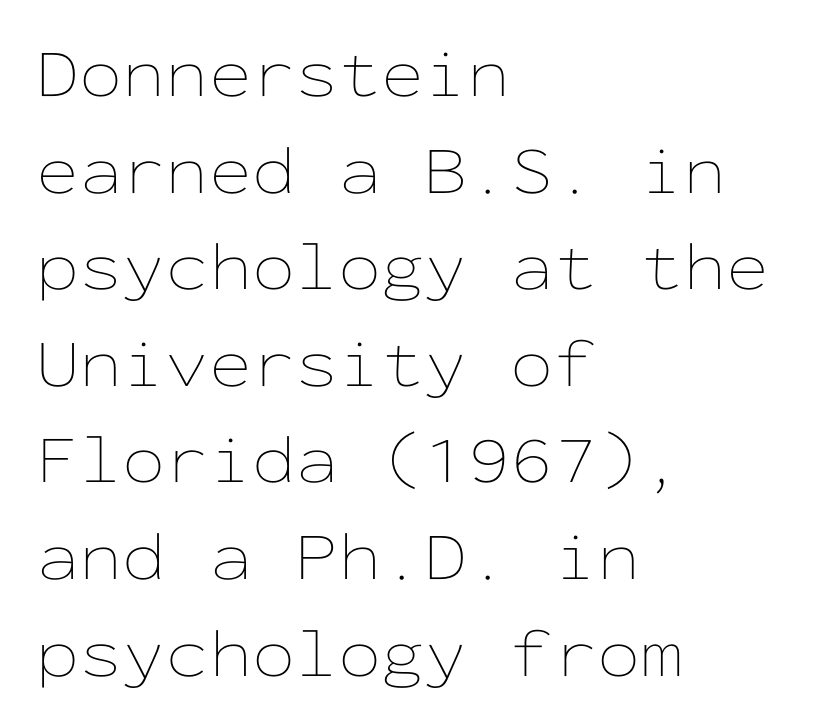
Q: Is the text bold? A: No.
Q: Is the text italic (slanted)? A: No, it is upright.
Q: Is the text underlined? A: No.
Q: How is the paragraph aligned? A: Left-aligned.
Q: Is the spacing between letters normal or unusually wide? A: Normal.
Q: Is the spacing between lines tight, normal or loose? A: Normal.
Q: Width (condensed, normal, or wide)? A: Wide.
Q: Stroke contrast? A: Low.
Q: x-height? A: Medium.
Q: Monospaced? A: Yes.
